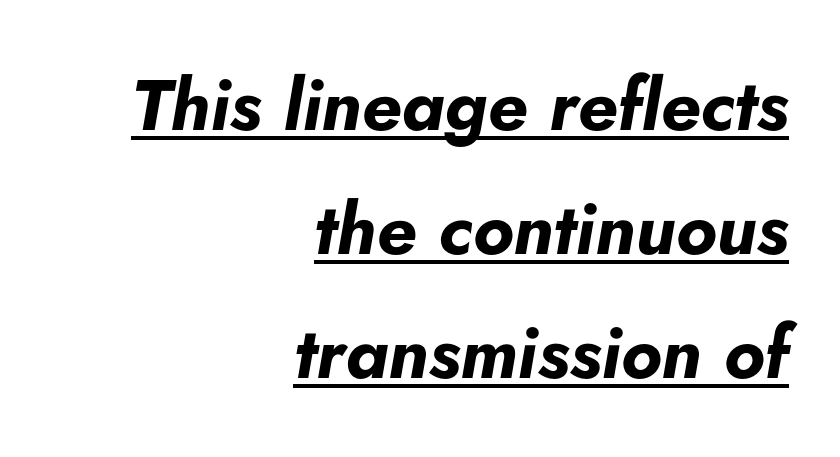
Q: Is the text bold? A: Yes.
Q: Is the text italic (slanted)? A: Yes, it leans right by about 5 degrees.
Q: Is the text underlined? A: Yes.
Q: How is the paragraph aligned? A: Right-aligned.
Q: Is the spacing between letters normal or unusually wide? A: Normal.
Q: Width (condensed, normal, or wide)? A: Normal.
Q: Stroke contrast? A: Low.
Q: x-height? A: Small.
Q: Monospaced? A: No.
